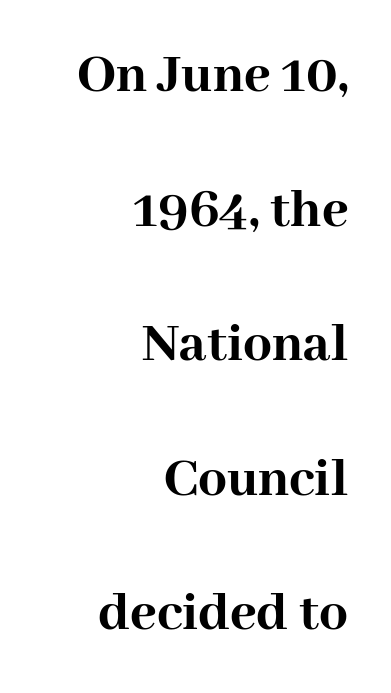
{"serif": "yes", "italic": "no", "bold": "yes", "weight": "semibold", "width": "normal", "stroke_contrast": "high", "x_height": "medium", "monospaced": "no", "underline": "no", "align": "right", "line_spacing": "loose", "line_spacing_ratio": 2.36, "letter_spacing": "normal", "letter_spacing_em": 0.0, "glyph_px": 57}
